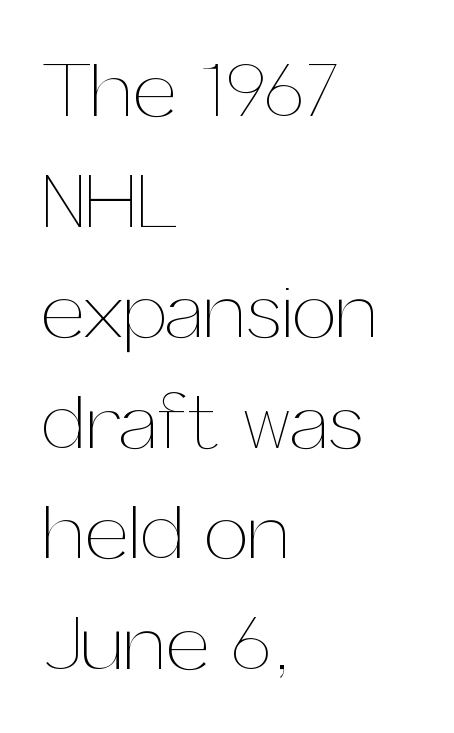
Does the leading feel generous? No, just average. The cut favours lightness, reaching ordinary text weight at its darkest. The glyphs are unaccompanied by any horizontal stroke below them. In terms of posture, this sample is upright. The face used here is rendered with its standard letterfit.
